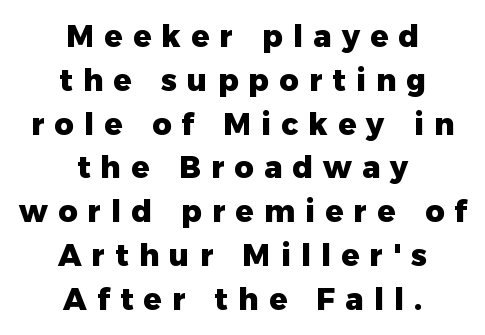
Note the varied advance widths — an 'i' is clearly narrower than an 'm'. These lines carry a lot of weight — the face is fully bold. A normal amount of white space separates one row of letters from the next. The typeface chosen for these lines omits serifs.
